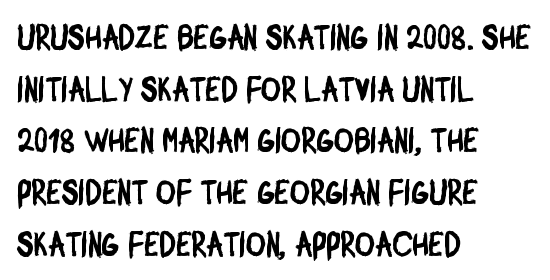
Q: Is the typeface a serif or a sans-serif typeface? A: Sans-serif.
Q: Is the text underlined? A: No.
Q: How is the paragraph aligned? A: Left-aligned.
Q: Is the spacing between letters normal or unusually wide? A: Normal.
Q: Is the spacing between lines tight, normal or loose? A: Normal.
Q: Width (condensed, normal, or wide)? A: Condensed.
Q: Stroke contrast? A: Low.
Q: x-height? A: Large.
Q: Monospaced? A: No.
